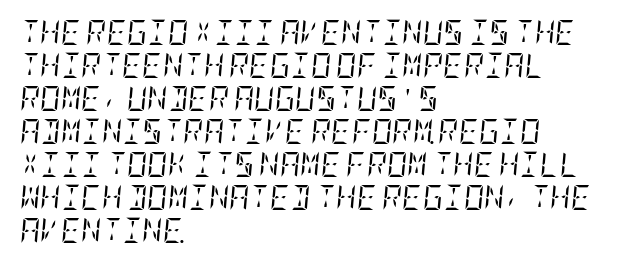
The image shows 25 px text type, italic (leaning right); set left-aligned, normal line spacing (1.32x), normal letter spacing, not underlined.
